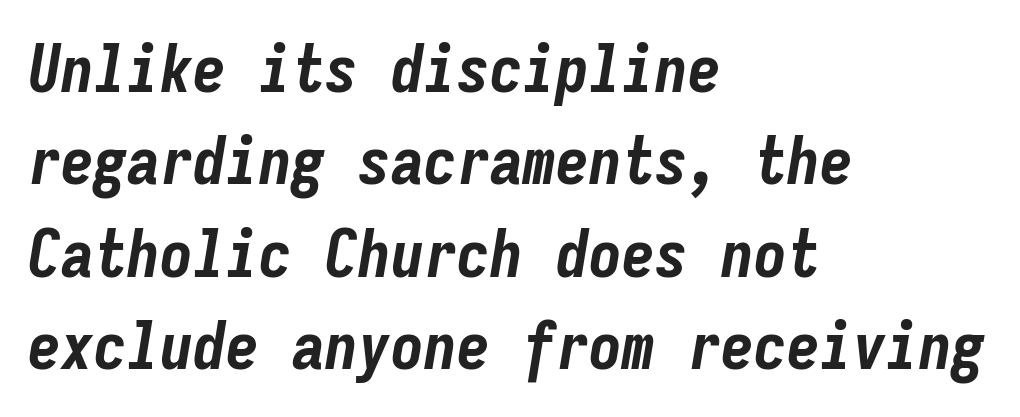
Q: Is the text bold? A: Yes.
Q: Is the text italic (slanted)? A: Yes, it leans right by about 9 degrees.
Q: Is the text underlined? A: No.
Q: How is the paragraph aligned? A: Left-aligned.
Q: Is the spacing between letters normal or unusually wide? A: Normal.
Q: Is the spacing between lines tight, normal or loose? A: Normal.
Q: Width (condensed, normal, or wide)? A: Condensed.
Q: Stroke contrast? A: Low.
Q: x-height? A: Medium.
Q: Monospaced? A: Yes.
